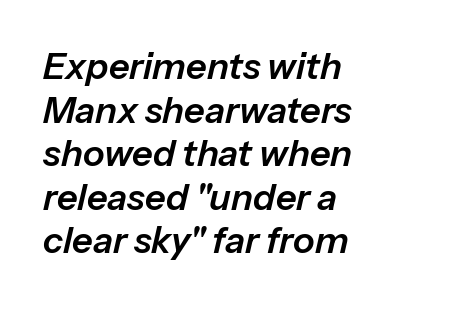
The image shows 36 px text type, italic (leaning right); set left-aligned, line spacing 1.21x, normal letter spacing, not underlined; low stroke contrast and a medium x-height.
